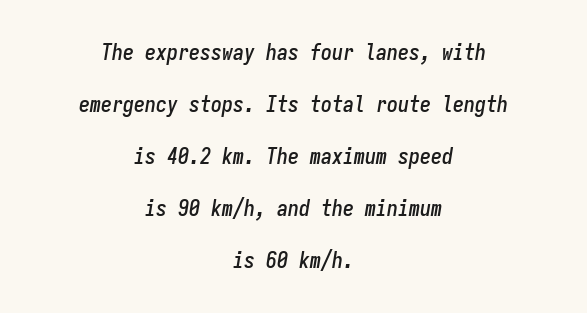
Q: Is the text italic (slanted)? A: Yes, it leans right by about 9 degrees.
Q: Is the text underlined? A: No.
Q: How is the paragraph aligned? A: Centered.
Q: Is the spacing between letters normal or unusually wide? A: Normal.
Q: Is the spacing between lines tight, normal or loose? A: Loose.
